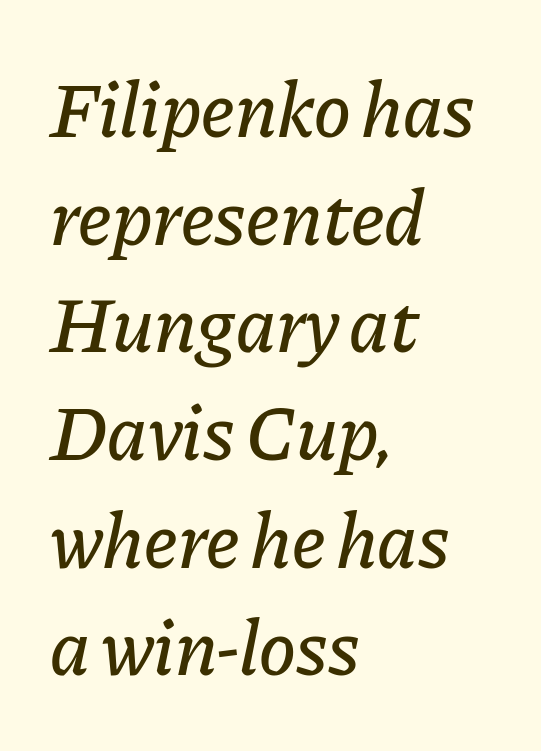
Does the leading feel generous? No, just average. You could not count columns in this text — the font is proportionally spaced. The rendering anchors every line to the left-hand side. Look at the tracking — it's just the regular setting, nothing added. Style check: oblique. Decoration check: the copy has no underline.
